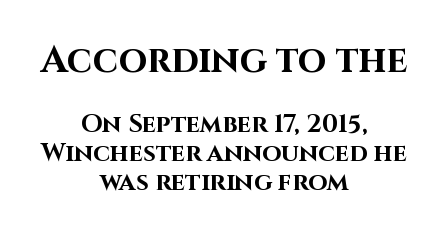
{"serif": "no", "italic": "no", "bold": "yes", "weight": "bold", "width": "normal", "stroke_contrast": "high", "x_height": "large", "monospaced": "no", "underline": "no", "align": "center", "line_spacing": "tight", "line_spacing_ratio": 1.15, "letter_spacing": "normal", "letter_spacing_em": 0.0, "larger_block": "first", "size_ratio": 1.48, "glyph_px": 37}
